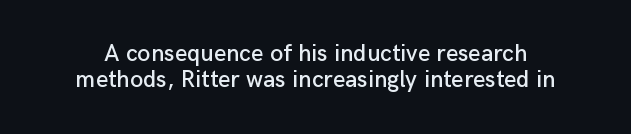
{"italic": "no", "underline": "no", "line_spacing": "tight", "line_spacing_ratio": 1.08, "letter_spacing": "normal", "letter_spacing_em": 0.0, "glyph_px": 24}
